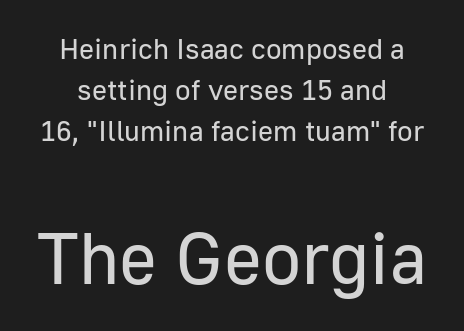
A light-to-regular cut is what we see here. The leading is moderate, giving the passage an even texture. This rendering features lettering with no underline. Note the varied advance widths — an 'i' is clearly narrower than an 'm'. Is the lower block the larger one? Yes — the lower block carries the bigger type.
